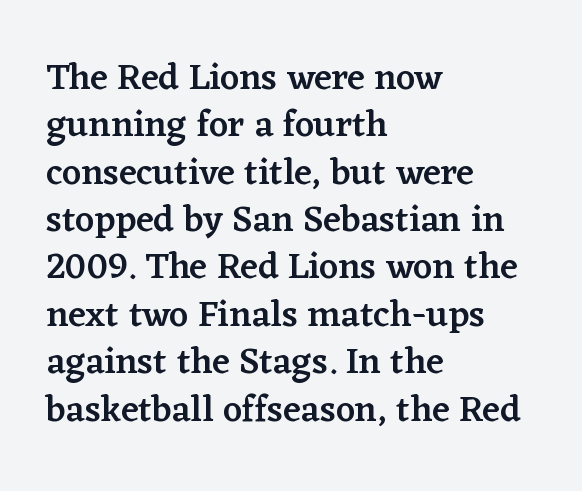
Q: Is the text bold? A: Semi-bold.
Q: Is the text italic (slanted)? A: No, it is upright.
Q: Is the typeface a serif or a sans-serif typeface? A: Serif.
Q: Is the text underlined? A: No.
Q: How is the paragraph aligned? A: Left-aligned.
Q: Is the spacing between letters normal or unusually wide? A: Normal.
Q: Is the spacing between lines tight, normal or loose? A: Normal.
Q: Width (condensed, normal, or wide)? A: Normal.
Q: Stroke contrast? A: Low.
Q: x-height? A: Medium.
Q: Monospaced? A: No.
